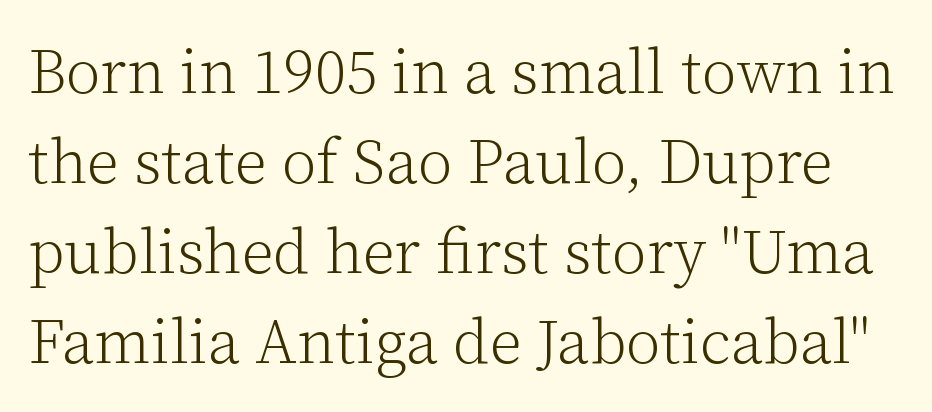
Q: Is the text bold? A: No.
Q: Is the text italic (slanted)? A: No, it is upright.
Q: Is the typeface a serif or a sans-serif typeface? A: Serif.
Q: Is the text underlined? A: No.
Q: Is the spacing between letters normal or unusually wide? A: Normal.
Q: Is the spacing between lines tight, normal or loose? A: Normal.
Q: Width (condensed, normal, or wide)? A: Normal.
Q: Stroke contrast? A: Low.
Q: x-height? A: Medium.
Q: Monospaced? A: No.
